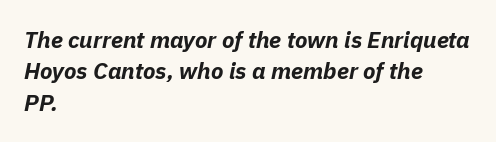
Characters are canted at an angle relative to the baseline's perpendicular. The specimen omits any rule beneath the text block's lines. On the weight axis this lands at bold, roughly 700. The lines sit at an ordinary, default distance from one another. Is the block centered? No — it sits flush against the left margin. Students, note that the glyphs here touch the page at normal intervals.
